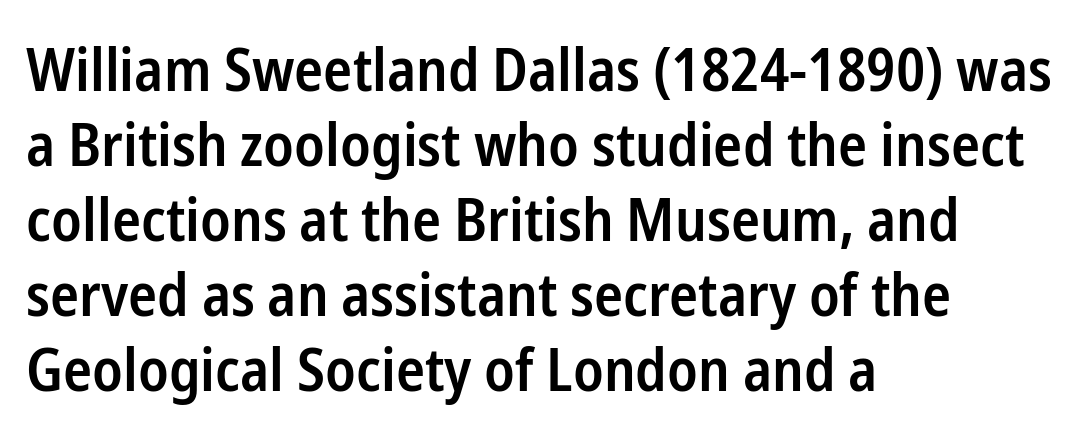
The line-height multiplier appears to be the usual default. Words float on clear page, feet unadorned. This sample uses a sans-serif face. The letters are semibold — heavier than regular but short of a full bold. This sample has the flowing, uneven cadence of proportional lettering.
